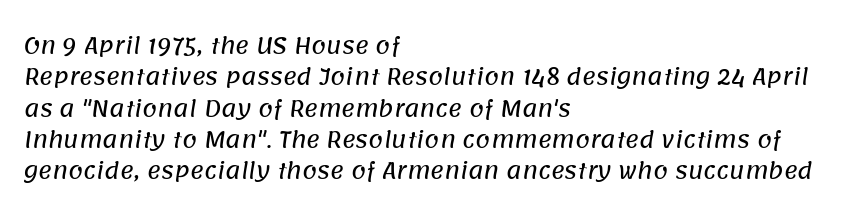
These lines keep a tight, regular rhythm from letter to letter. The rendering anchors every line to the left-hand side. Leading: standard. Clear beneath every line of the passage.
